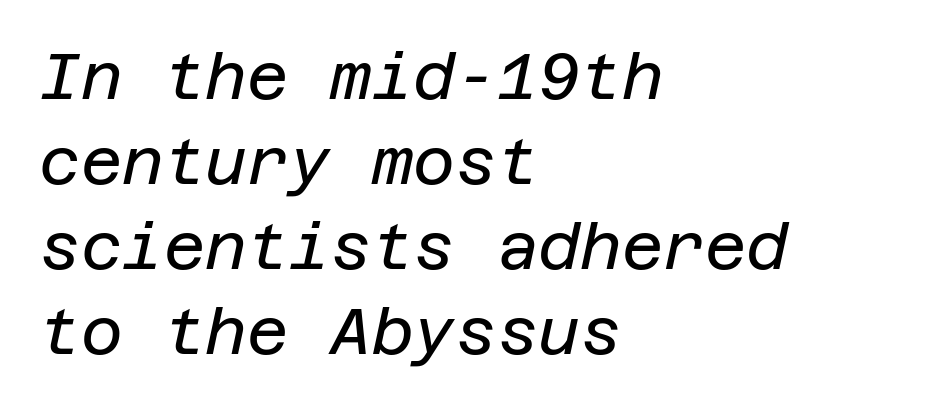
The passage shown is not underscored anywhere. These lines sit exactly where default settings would place them. The setting favours the left margin, as ordinary paragraphs usually do. Is the letter spacing exaggerated? No — it looks like the ordinary default. No heavy texture on the line: the type isn't bold.
